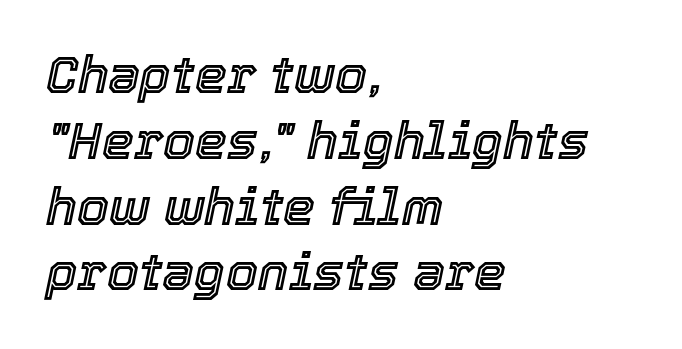
{"italic": "yes", "lean": "right", "slant_degrees": 12, "width": "normal", "x_height": "medium", "monospaced": "no", "underline": "no", "align": "left", "line_spacing": "normal", "line_spacing_ratio": 1.29, "letter_spacing": "normal", "letter_spacing_em": 0.0, "glyph_px": 51}
